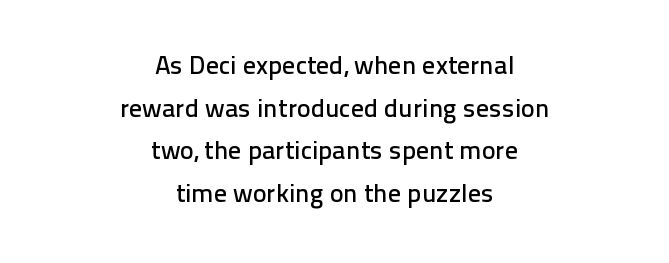
Q: Is the text italic (slanted)? A: No, it is upright.
Q: Is the text underlined? A: No.
Q: How is the paragraph aligned? A: Centered.
Q: Is the spacing between letters normal or unusually wide? A: Normal.
Q: Is the spacing between lines tight, normal or loose? A: Normal.
